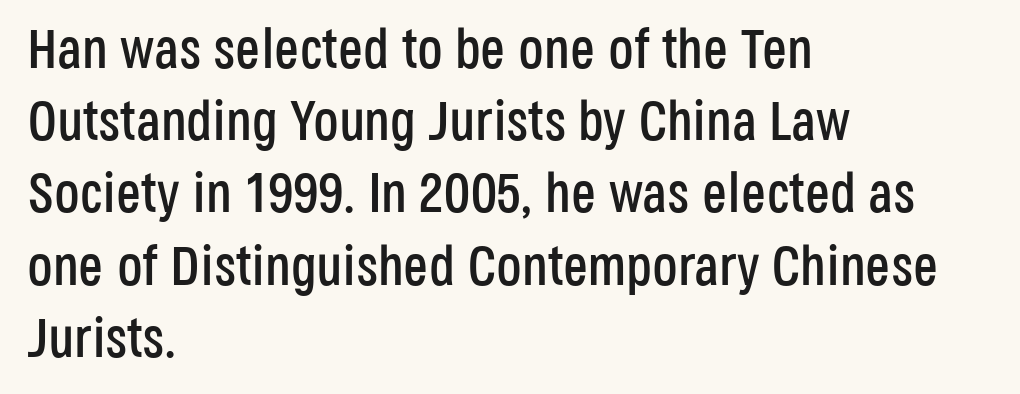
Q: Is the text italic (slanted)? A: No, it is upright.
Q: Is the typeface a serif or a sans-serif typeface? A: Sans-serif.
Q: Is the text underlined? A: No.
Q: How is the paragraph aligned? A: Left-aligned.
Q: Is the spacing between letters normal or unusually wide? A: Normal.
Q: Is the spacing between lines tight, normal or loose? A: Normal.
Q: Width (condensed, normal, or wide)? A: Condensed.
Q: Stroke contrast? A: Low.
Q: x-height? A: Large.
Q: Monospaced? A: No.
